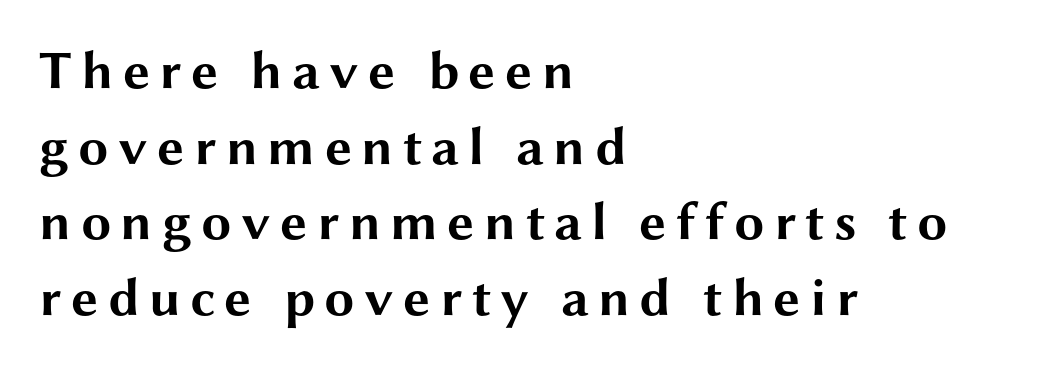
The image shows 54 px bold, wide sans-serif type, upright; set left-aligned, normal line spacing (1.4x), not underlined; medium stroke contrast and a medium x-height.
